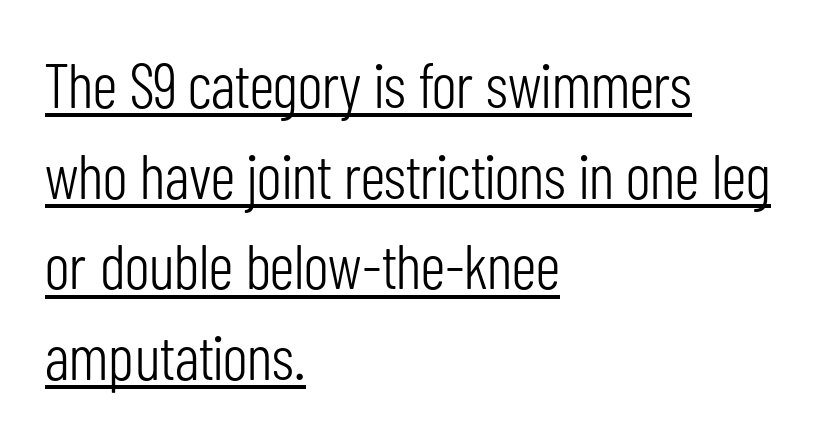
Q: Is the text bold? A: No.
Q: Is the text italic (slanted)? A: No, it is upright.
Q: Is the typeface a serif or a sans-serif typeface? A: Sans-serif.
Q: Is the text underlined? A: Yes.
Q: How is the paragraph aligned? A: Left-aligned.
Q: Is the spacing between letters normal or unusually wide? A: Normal.
Q: Is the spacing between lines tight, normal or loose? A: Normal.
Q: Width (condensed, normal, or wide)? A: Condensed.
Q: Stroke contrast? A: Low.
Q: x-height? A: Medium.
Q: Monospaced? A: No.
